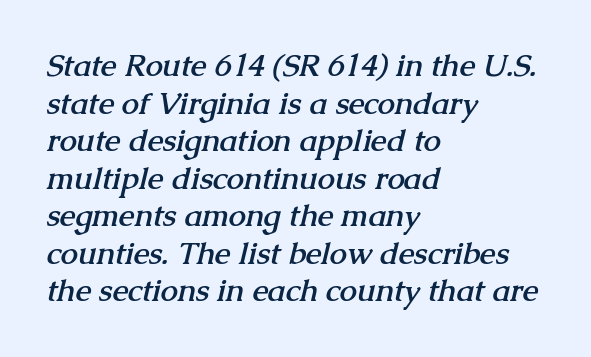
Q: Is the text bold? A: Yes.
Q: Is the typeface a serif or a sans-serif typeface? A: Serif.
Q: Is the text underlined? A: No.
Q: How is the paragraph aligned? A: Left-aligned.
Q: Is the spacing between letters normal or unusually wide? A: Normal.
Q: Width (condensed, normal, or wide)? A: Normal.
Q: Stroke contrast? A: Medium.
Q: x-height? A: Medium.
Q: Monospaced? A: No.
